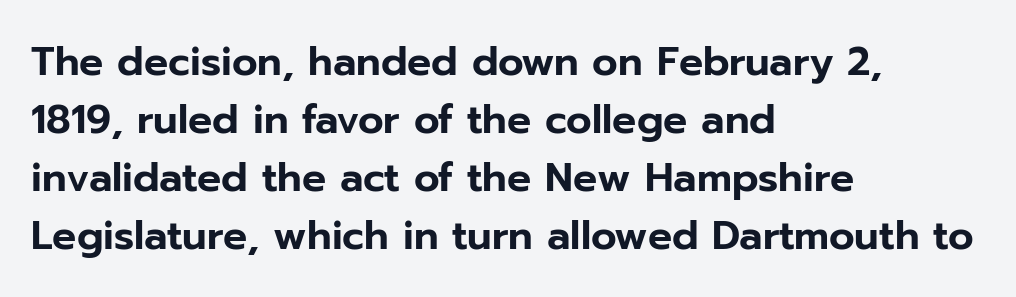
Each word holds together tightly as a unit, with standard inter-letter gaps. The face used here is a sans, in the tradition of grotesques and geometrics. Think of a printed novel: that variable character pitch is what you see here. The space directly below the letters is spotless. Every stem runs plumb, perpendicular to the baseline. Summary of vertical rhythm: regular, with standard interline spacing.
